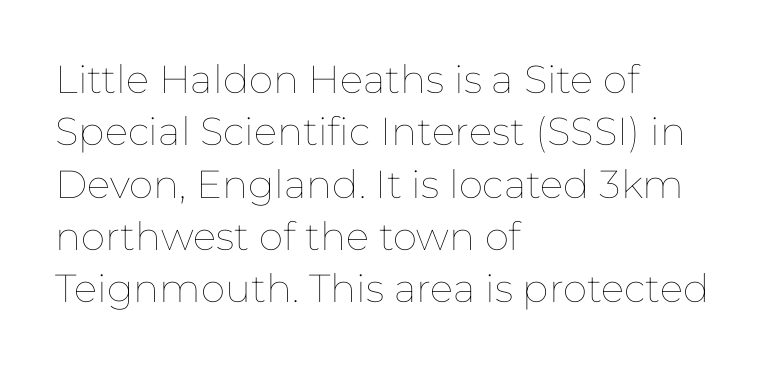
{"italic": "no", "bold": "no", "weight": "thin", "width": "normal", "stroke_contrast": "low", "x_height": "medium", "monospaced": "no", "underline": "no", "align": "left", "line_spacing": "normal", "line_spacing_ratio": 1.34, "letter_spacing": "normal", "letter_spacing_em": 0.0, "glyph_px": 39}
